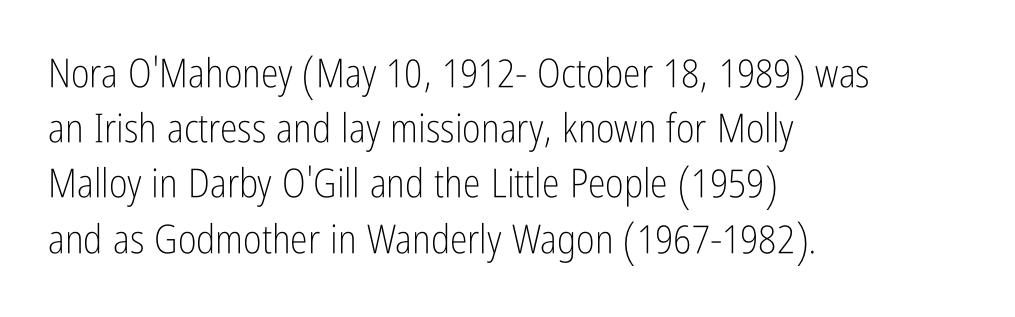
{"serif": "no", "italic": "no", "bold": "no", "weight": "light", "width": "condensed", "stroke_contrast": "low", "x_height": "medium", "monospaced": "no", "underline": "no", "align": "left", "line_spacing": "normal", "line_spacing_ratio": 1.38, "letter_spacing": "normal", "letter_spacing_em": 0.0, "glyph_px": 40}
